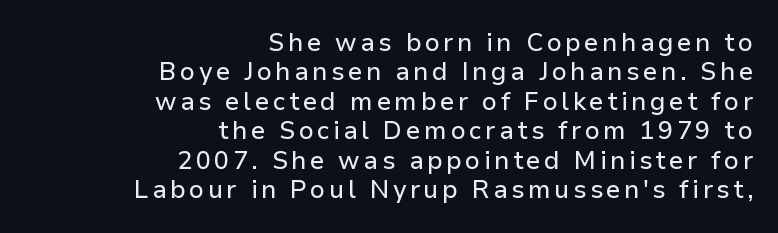
Alignment: flush right. The lettering stays uniformly vertical, giving the passage a roman look. Only glyphs here, with clear space below each row.
